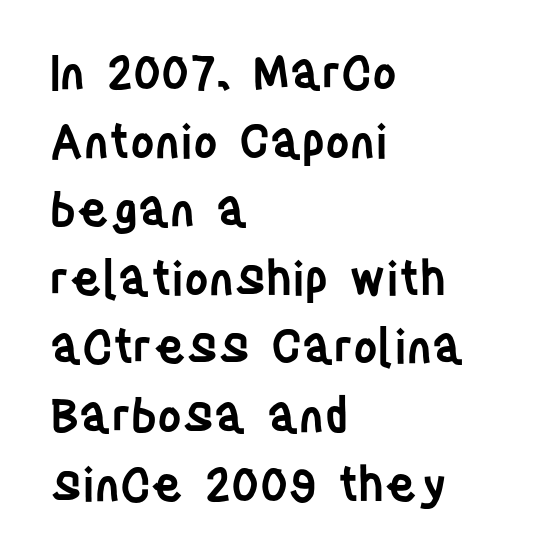
{"serif": "no", "italic": "no", "bold": "semi", "weight": "semibold", "width": "condensed", "stroke_contrast": "low", "x_height": "large", "monospaced": "no", "underline": "no", "align": "left", "line_spacing": "normal", "line_spacing_ratio": 1.46, "letter_spacing": "normal", "letter_spacing_em": 0.0, "glyph_px": 47}
